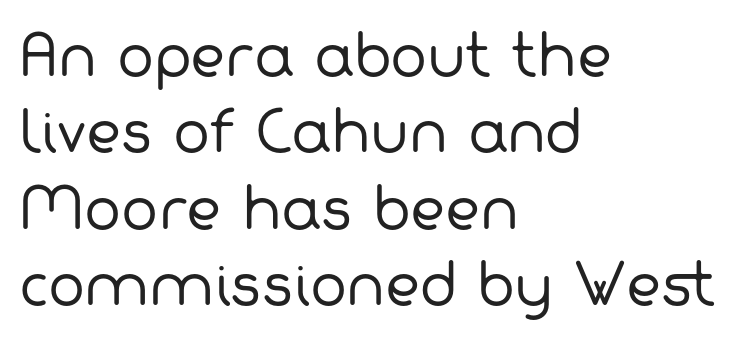
{"serif": "no", "bold": "no", "weight": "regular", "width": "normal", "stroke_contrast": "low", "x_height": "medium", "monospaced": "no", "underline": "no", "align": "left", "line_spacing": "normal", "line_spacing_ratio": 1.39, "letter_spacing": "normal", "letter_spacing_em": 0.0, "glyph_px": 55}
